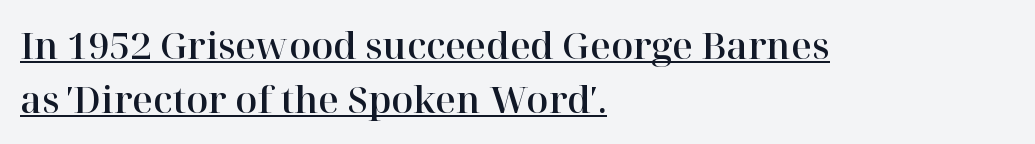
{"serif": "yes", "italic": "no", "width": "normal", "stroke_contrast": "high", "x_height": "medium", "monospaced": "no", "underline": "yes", "align": "left", "line_spacing": "normal", "line_spacing_ratio": 1.49, "letter_spacing": "normal", "letter_spacing_em": 0.0, "glyph_px": 36}
